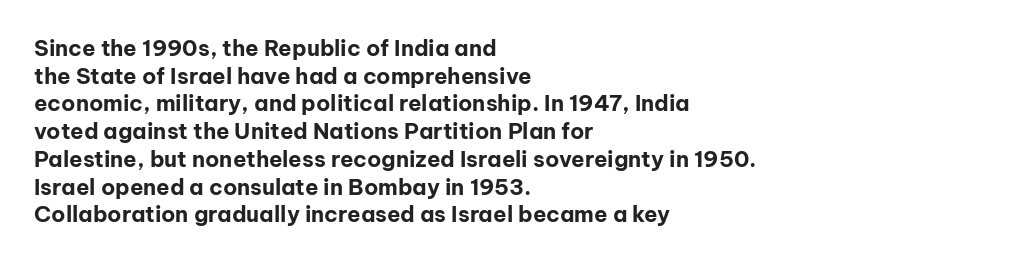
These words are printed bold, with thick strokes throughout. The string is rendered with underlining switched off. What's the leading like? Ordinary, nothing unusual. Tracking value appears to be zero — textbook default spacing. This rendering uses left alignment, leaving the right contour irregular. Every stem runs plumb, perpendicular to the baseline.
